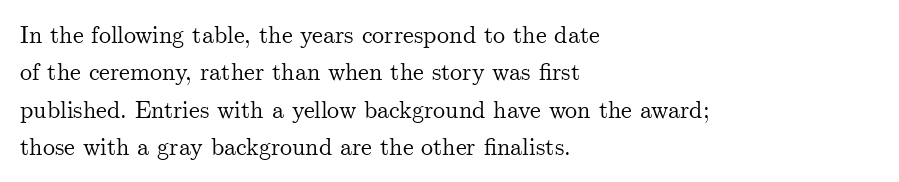
Q: Is the text italic (slanted)? A: No, it is upright.
Q: Is the text underlined? A: No.
Q: How is the paragraph aligned? A: Left-aligned.
Q: Is the spacing between letters normal or unusually wide? A: Normal.
Q: Is the spacing between lines tight, normal or loose? A: Normal.
